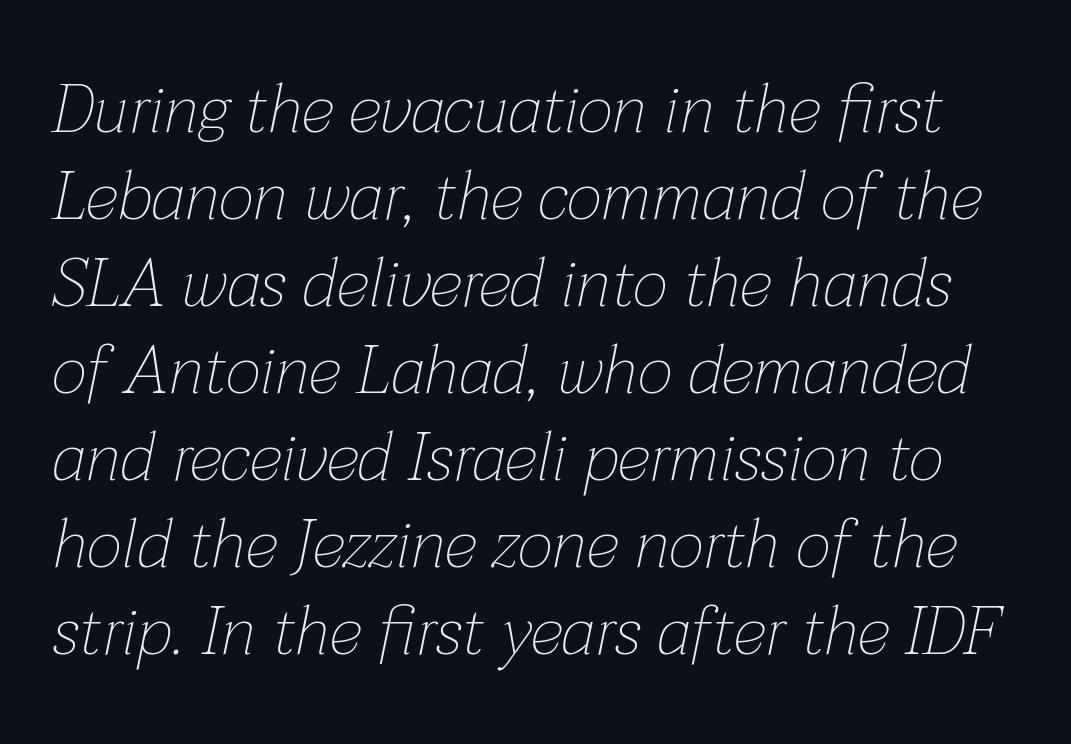
{"italic": "yes", "lean": "right", "slant_degrees": 12, "bold": "no", "weight": "thin", "width": "normal", "stroke_contrast": "low", "x_height": "medium", "monospaced": "no", "underline": "no", "line_spacing": "normal", "line_spacing_ratio": 1.28, "letter_spacing": "normal", "letter_spacing_em": 0.0, "glyph_px": 68}
